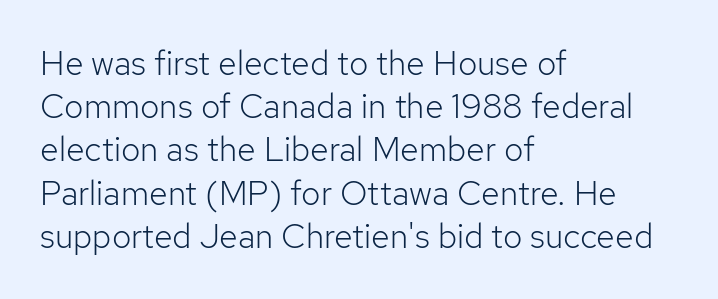
Q: Is the text bold? A: No.
Q: Is the text italic (slanted)? A: No, it is upright.
Q: Is the typeface a serif or a sans-serif typeface? A: Sans-serif.
Q: Is the text underlined? A: No.
Q: How is the paragraph aligned? A: Left-aligned.
Q: Is the spacing between letters normal or unusually wide? A: Normal.
Q: Is the spacing between lines tight, normal or loose? A: Normal.
Q: Width (condensed, normal, or wide)? A: Normal.
Q: Stroke contrast? A: Low.
Q: x-height? A: Medium.
Q: Monospaced? A: No.
